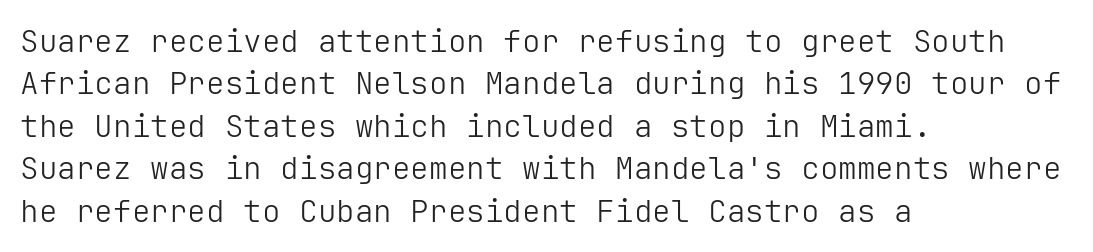
Q: Is the text bold? A: No.
Q: Is the text italic (slanted)? A: No, it is upright.
Q: Is the typeface a serif or a sans-serif typeface? A: Sans-serif.
Q: Is the text underlined? A: No.
Q: How is the paragraph aligned? A: Left-aligned.
Q: Is the spacing between letters normal or unusually wide? A: Normal.
Q: Is the spacing between lines tight, normal or loose? A: Normal.
Q: Width (condensed, normal, or wide)? A: Normal.
Q: Stroke contrast? A: Low.
Q: x-height? A: Medium.
